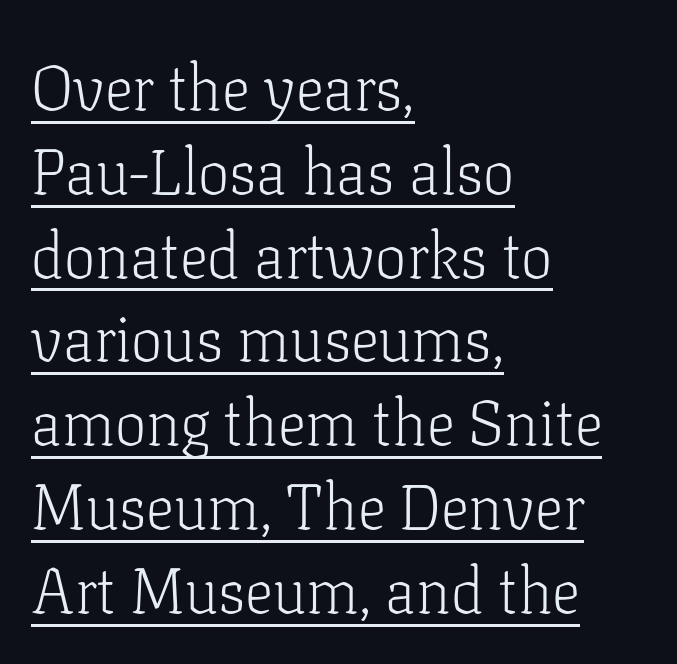
The characters display serif detailing at their extremities. Is this a fixed-width face? No — the glyphs have proportional, varying widths. A typesetter would mark this as roman, not italic. Does the copy run flush right? No — it runs flush left. Is the stroke heavy? The answer is a plain regular-or-lighter. Summary of vertical rhythm: regular, with standard interline spacing.
